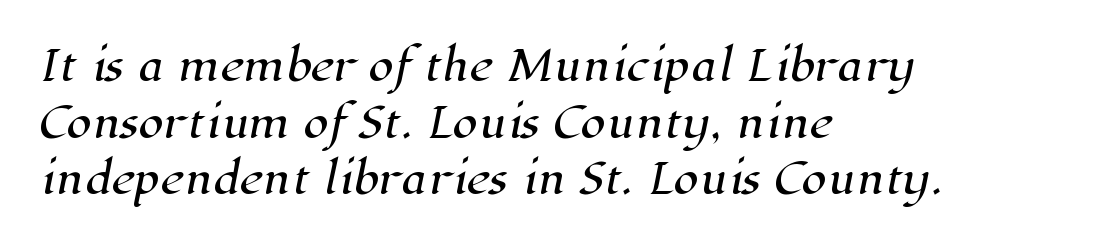
Q: Is the typeface a serif or a sans-serif typeface? A: Serif.
Q: Is the text underlined? A: No.
Q: How is the paragraph aligned? A: Left-aligned.
Q: Is the spacing between letters normal or unusually wide? A: Normal.
Q: Is the spacing between lines tight, normal or loose? A: Normal.
Q: Width (condensed, normal, or wide)? A: Normal.
Q: Stroke contrast? A: High.
Q: x-height? A: Medium.
Q: Monospaced? A: No.
